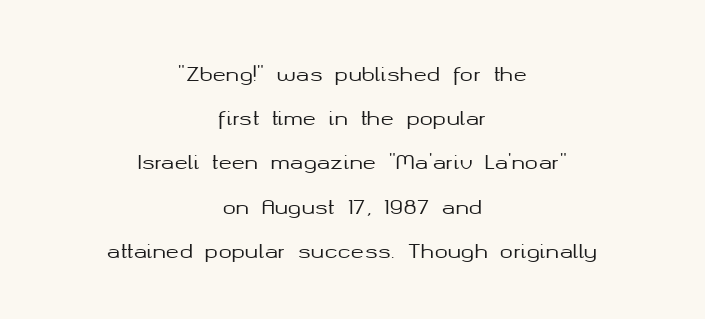
{"italic": "no", "underline": "no", "align": "center", "line_spacing": "loose", "line_spacing_ratio": 2.21, "letter_spacing": "normal", "letter_spacing_em": 0.0, "glyph_px": 20}
